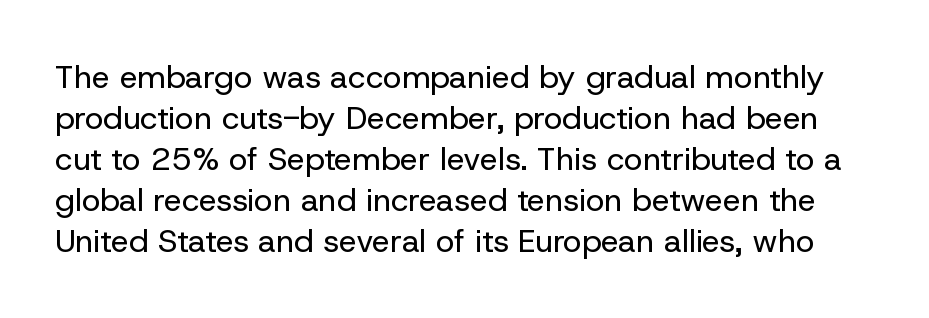
Q: Is the text bold? A: No.
Q: Is the text italic (slanted)? A: No, it is upright.
Q: Is the typeface a serif or a sans-serif typeface? A: Sans-serif.
Q: Is the text underlined? A: No.
Q: Is the spacing between letters normal or unusually wide? A: Normal.
Q: Is the spacing between lines tight, normal or loose? A: Normal.
Q: Width (condensed, normal, or wide)? A: Normal.
Q: Stroke contrast? A: Low.
Q: x-height? A: Medium.
Q: Monospaced? A: No.
